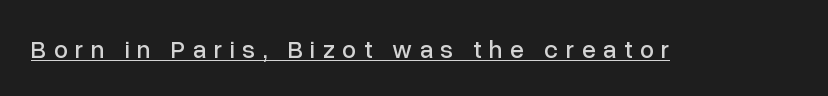
Q: Is the text italic (slanted)? A: No, it is upright.
Q: Is the text underlined? A: Yes.
Q: Is the spacing between letters normal or unusually wide? A: Unusually wide.
